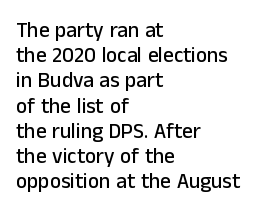
{"italic": "no", "underline": "no", "align": "left", "line_spacing_ratio": 1.2, "letter_spacing": "normal", "letter_spacing_em": 0.0, "glyph_px": 21}
